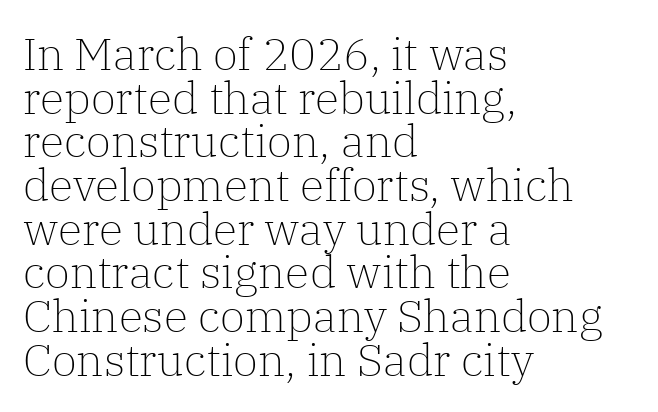
{"serif": "yes", "italic": "no", "bold": "no", "weight": "light", "width": "normal", "stroke_contrast": "low", "x_height": "medium", "monospaced": "no", "underline": "no", "align": "left", "line_spacing": "tight", "line_spacing_ratio": 0.97, "letter_spacing": "normal", "letter_spacing_em": 0.0, "glyph_px": 45}
